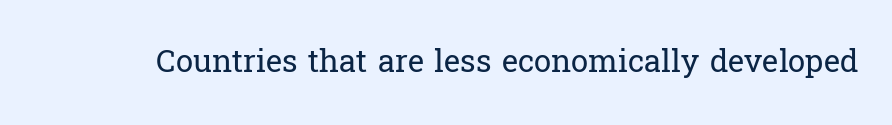
Q: Is the text bold? A: No.
Q: Is the text italic (slanted)? A: No, it is upright.
Q: Is the typeface a serif or a sans-serif typeface? A: Serif.
Q: Is the text underlined? A: No.
Q: Is the spacing between letters normal or unusually wide? A: Normal.
Q: Width (condensed, normal, or wide)? A: Normal.
Q: Stroke contrast? A: Low.
Q: x-height? A: Medium.
Q: Monospaced? A: No.
